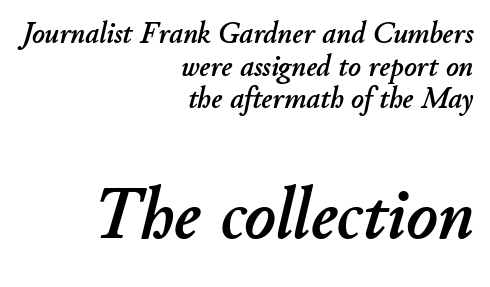
The image shows 74 px text type, italic (leaning right); set right-aligned, tight line spacing (1.09x), normal letter spacing, not underlined; the second (bottom) block is 2.47x larger; low stroke contrast and a small x-height.
